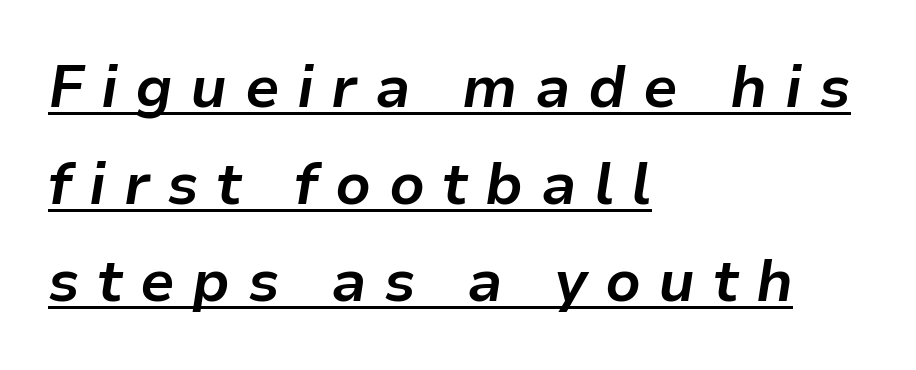
The image shows 58 px bold type, italic (leaning right); set left-aligned, normal line spacing (1.67x), unusually wide letter spacing (+0.3 em), underlined; low stroke contrast and a medium x-height.
